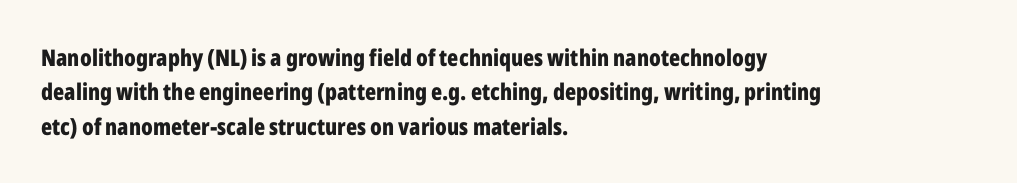
Q: Is the text bold? A: Yes.
Q: Is the text italic (slanted)? A: No, it is upright.
Q: Is the text underlined? A: No.
Q: How is the paragraph aligned? A: Left-aligned.
Q: Is the spacing between letters normal or unusually wide? A: Normal.
Q: Is the spacing between lines tight, normal or loose? A: Normal.
